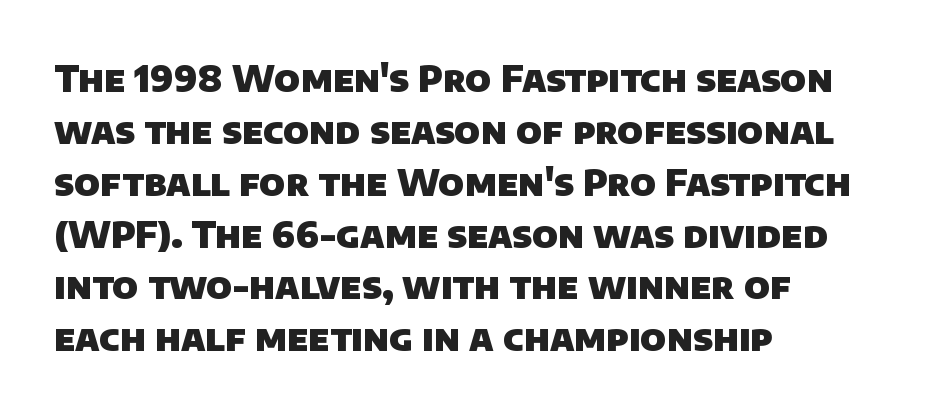
{"serif": "no", "bold": "yes", "weight": "heavy", "width": "normal", "stroke_contrast": "low", "x_height": "large", "monospaced": "no", "underline": "no", "align": "left", "line_spacing": "normal", "line_spacing_ratio": 1.44, "letter_spacing": "normal", "letter_spacing_em": 0.0, "glyph_px": 36}
